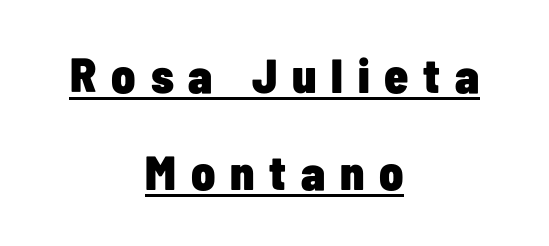
{"serif": "no", "italic": "no", "bold": "yes", "weight": "heavy", "width": "condensed", "stroke_contrast": "low", "x_height": "medium", "monospaced": "no", "underline": "yes", "align": "center", "line_spacing": "loose", "line_spacing_ratio": 2.03, "letter_spacing": "wide", "letter_spacing_em": 0.31, "glyph_px": 48}
